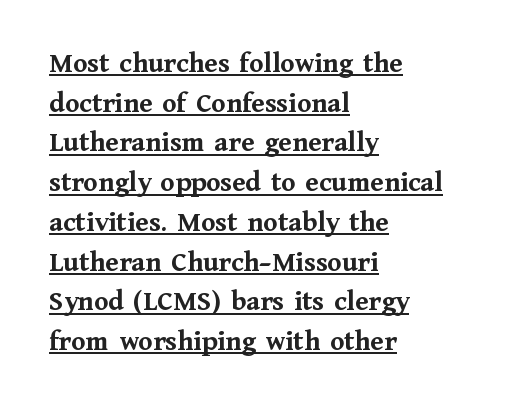
How are the letters spaced? Ordinarily, with no added tracking. Note the varied advance widths — an 'i' is clearly narrower than an 'm'. Left-aligned paragraph, ragged on the right. Upright lettering throughout.
